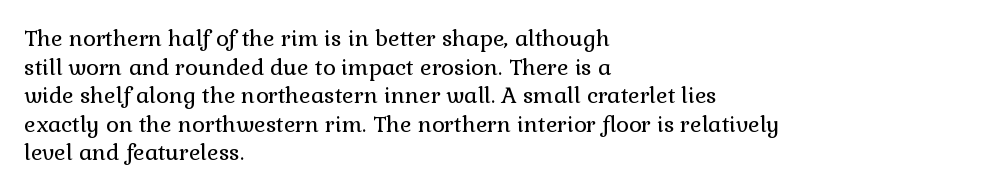
{"italic": "no", "bold": "no", "underline": "no", "align": "left", "line_spacing": "normal", "line_spacing_ratio": 1.3, "letter_spacing": "normal", "letter_spacing_em": 0.0, "glyph_px": 22}
